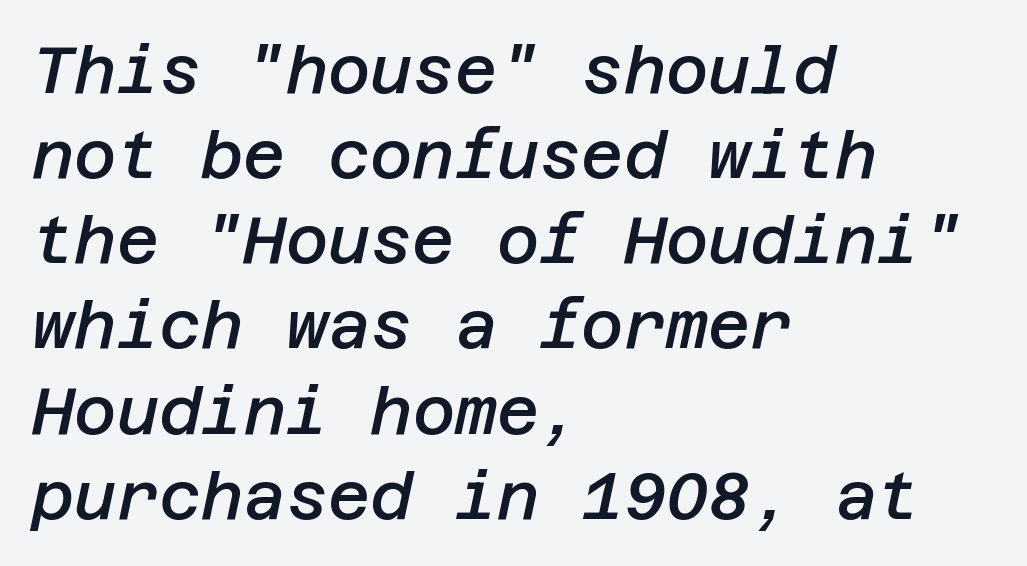
The letters are semibold — heavier than regular but short of a full bold. The letters are slanted; this is an italic face. Glyph-to-glyph distance matches everyday printed text. The rag falls on the right side of this text block. Honestly, there is no underline to notice here at all. Students, observe: this is what conventionally led text looks like.
